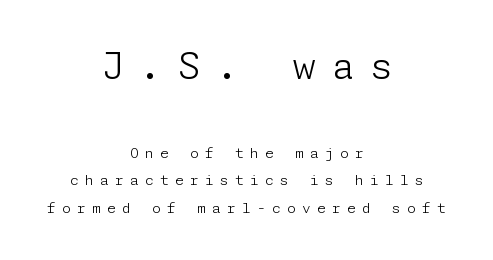
Q: Is the text bold? A: No.
Q: Is the text italic (slanted)? A: No, it is upright.
Q: Is the typeface a serif or a sans-serif typeface? A: Sans-serif.
Q: Is the text underlined? A: No.
Q: How is the paragraph aligned? A: Centered.
Q: Is the spacing between letters normal or unusually wide? A: Unusually wide.
Q: Is the spacing between lines tight, normal or loose? A: Loose.
Q: Which block of text is set in a larger size, the first (top) or the second (bottom)? A: The first (top) one.
Q: Width (condensed, normal, or wide)? A: Normal.
Q: Stroke contrast? A: Low.
Q: x-height? A: Medium.
